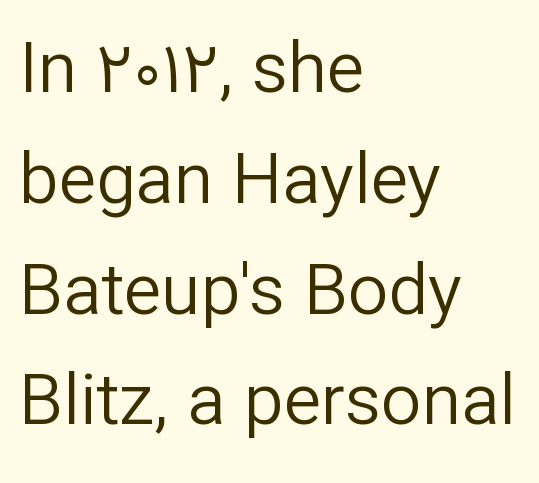
{"serif": "no", "italic": "no", "bold": "no", "weight": "regular", "width": "normal", "stroke_contrast": "low", "x_height": "medium", "monospaced": "no", "underline": "no", "align": "left", "line_spacing": "normal", "line_spacing_ratio": 1.56, "letter_spacing": "normal", "letter_spacing_em": 0.0, "glyph_px": 71}
